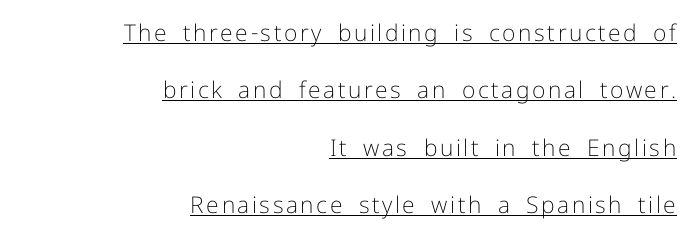
Q: Is the text bold? A: No.
Q: Is the text italic (slanted)? A: No, it is upright.
Q: Is the text underlined? A: Yes.
Q: How is the paragraph aligned? A: Right-aligned.
Q: Is the spacing between lines tight, normal or loose? A: Loose.
